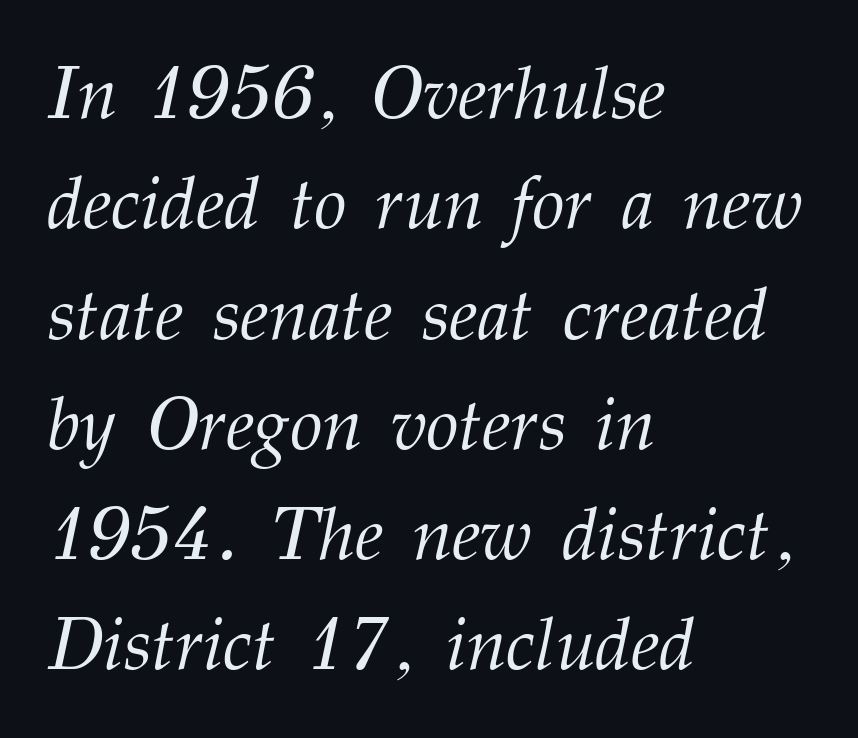
{"serif": "yes", "italic": "yes", "lean": "right", "slant_degrees": 12, "bold": "no", "weight": "light", "width": "normal", "stroke_contrast": "medium", "x_height": "medium", "monospaced": "no", "underline": "no", "align": "left", "line_spacing": "normal", "line_spacing_ratio": 1.49, "letter_spacing": "normal", "letter_spacing_em": 0.0, "glyph_px": 74}
